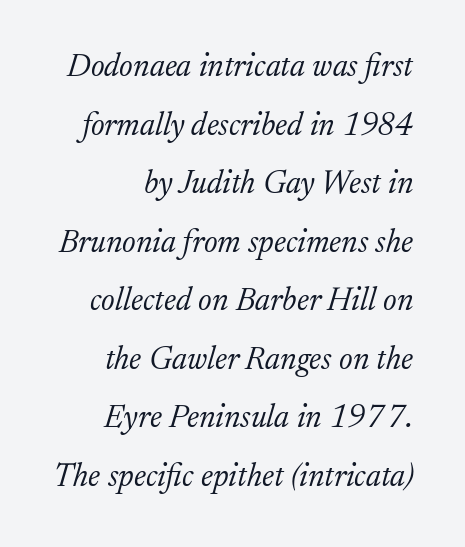
There is no visible air inserted between adjacent glyphs. Note: serifs present on the glyphs. No heavy texture on the line: the type isn't bold. Words float on clear page, feet unadorned. Tall strokes in this sample are angled rather than plumb. Looks like regular typesetting: each glyph gets only the width it needs.
